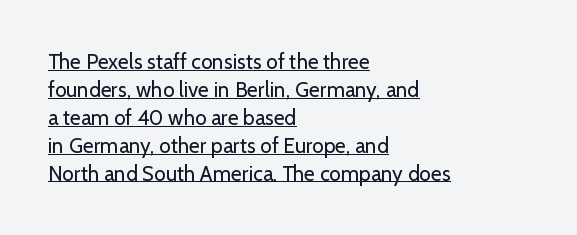
Q: Is the text bold? A: No.
Q: Is the text italic (slanted)? A: No, it is upright.
Q: Is the text underlined? A: Yes.
Q: How is the paragraph aligned? A: Left-aligned.
Q: Is the spacing between letters normal or unusually wide? A: Normal.
Q: Is the spacing between lines tight, normal or loose? A: Normal.
